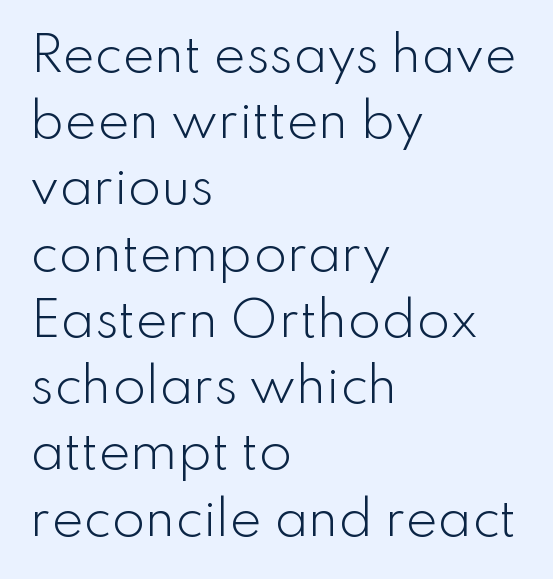
Stems and bowls with no extra thickness — not bold. The block of text has a typical density, with ordinary space between rows. I'd call this a sans setting — the letters go barefoot. The lettering holds an erect, upright posture throughout.
